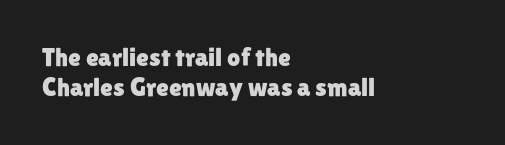
Q: Is the text italic (slanted)? A: No, it is upright.
Q: Is the text underlined? A: No.
Q: How is the paragraph aligned? A: Left-aligned.
Q: Is the spacing between letters normal or unusually wide? A: Normal.
